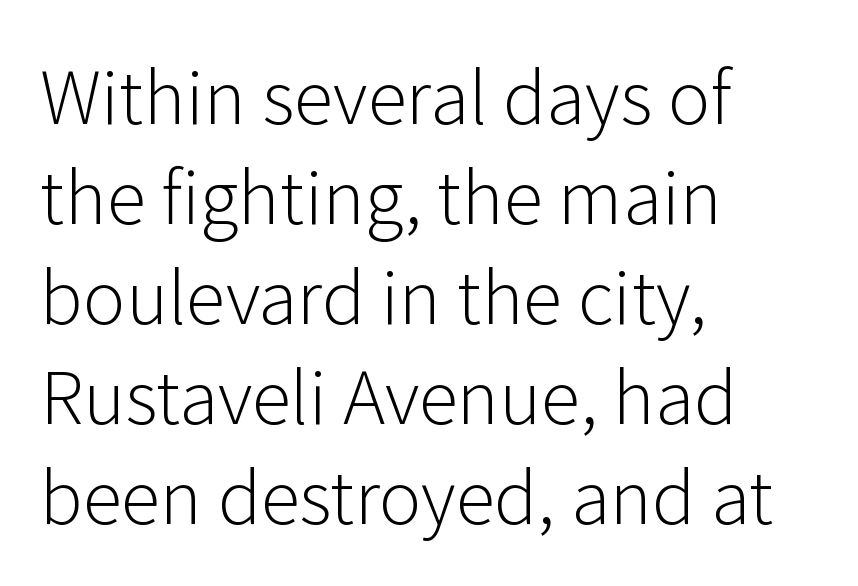
The image shows 72 px light sans-serif type, upright; set left-aligned, normal line spacing (1.39x), normal letter spacing, not underlined; low stroke contrast and a medium x-height.
